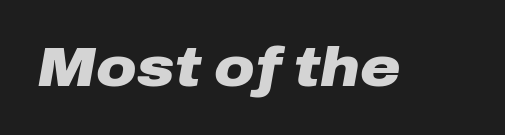
Each word holds together tightly as a unit, with standard inter-letter gaps. The strokes are fattened all the way to bold. The passage shown is typed in a proportional face where columns would drift. When letters slant like this, we call the style italic. Unmarked baselines from the first word to the last.
